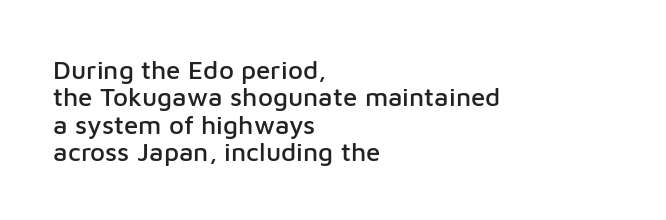
The image shows 26 px text type, upright; set left-aligned, tight line spacing (1.05x), normal letter spacing, not underlined.
